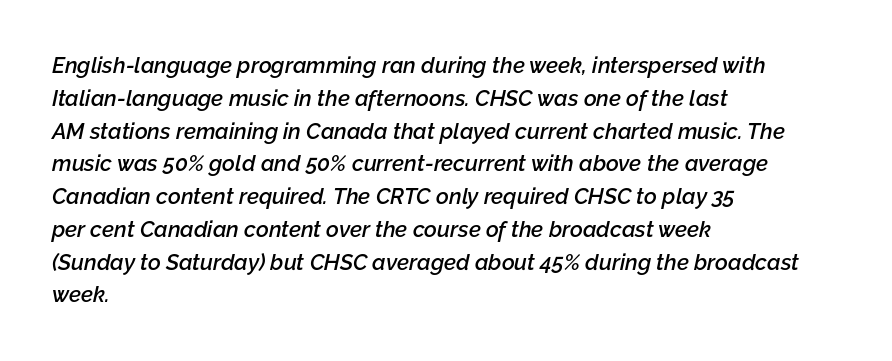
{"italic": "yes", "lean": "right", "slant_degrees": 12, "bold": "semi", "underline": "no", "align": "left", "line_spacing": "normal", "line_spacing_ratio": 1.49, "letter_spacing": "normal", "letter_spacing_em": 0.0, "glyph_px": 22}
